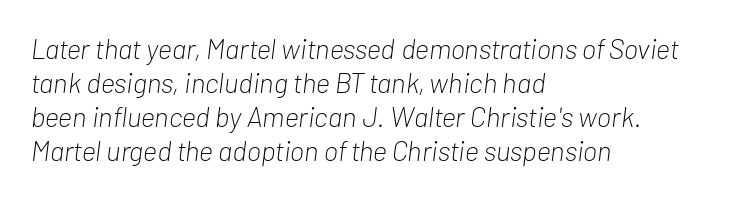
Q: Is the text bold? A: No.
Q: Is the text italic (slanted)? A: Yes, it leans right by about 7 degrees.
Q: Is the text underlined? A: No.
Q: How is the paragraph aligned? A: Left-aligned.
Q: Is the spacing between letters normal or unusually wide? A: Normal.
Q: Width (condensed, normal, or wide)? A: Condensed.
Q: Stroke contrast? A: Low.
Q: x-height? A: Medium.
Q: Monospaced? A: No.
